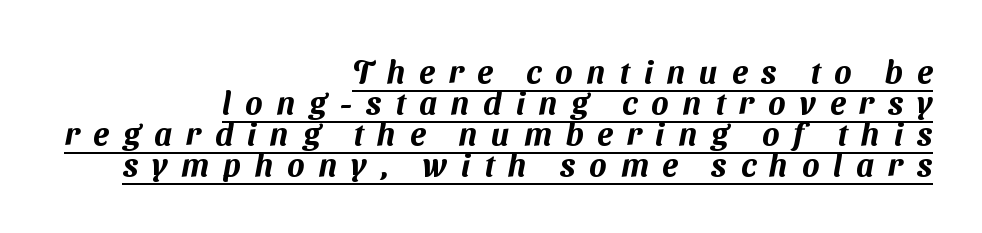
{"serif": "no", "width": "normal", "stroke_contrast": "medium", "x_height": "medium", "monospaced": "no", "underline": "yes", "align": "right", "line_spacing": "tight", "line_spacing_ratio": 0.97, "letter_spacing": "wide", "letter_spacing_em": 0.44, "glyph_px": 32}
